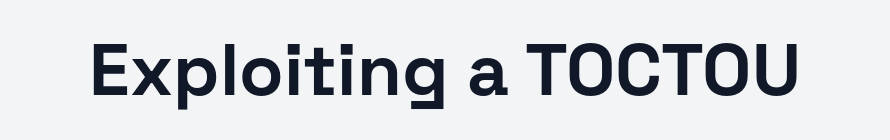
Q: Is the text bold? A: Yes.
Q: Is the text italic (slanted)? A: No, it is upright.
Q: Is the typeface a serif or a sans-serif typeface? A: Sans-serif.
Q: Is the text underlined? A: No.
Q: Is the spacing between letters normal or unusually wide? A: Normal.
Q: Width (condensed, normal, or wide)? A: Normal.
Q: Stroke contrast? A: Low.
Q: x-height? A: Medium.
Q: Monospaced? A: No.
